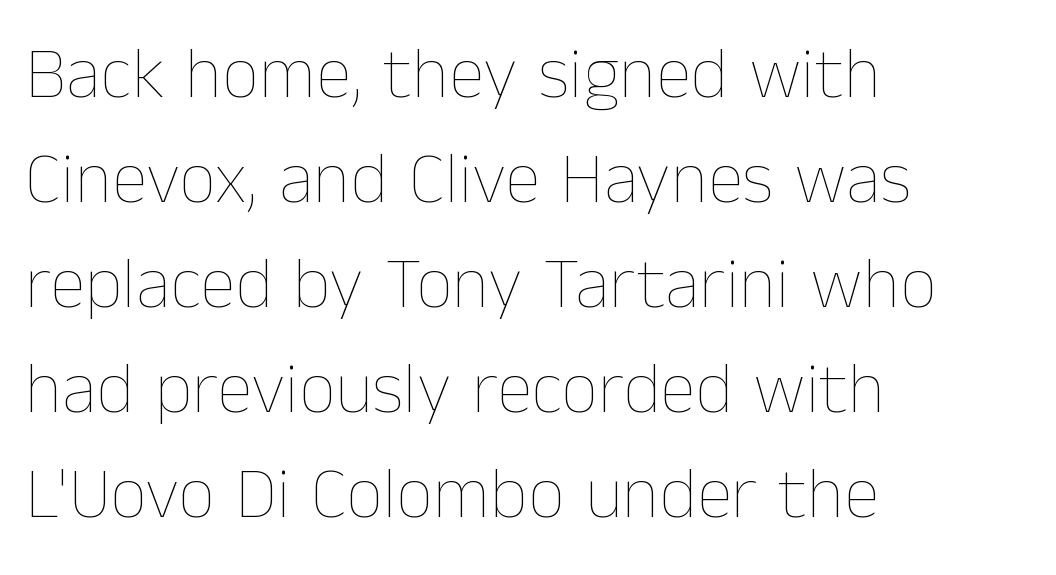
Q: Is the text bold? A: No.
Q: Is the text italic (slanted)? A: No, it is upright.
Q: Is the text underlined? A: No.
Q: How is the paragraph aligned? A: Left-aligned.
Q: Is the spacing between letters normal or unusually wide? A: Normal.
Q: Is the spacing between lines tight, normal or loose? A: Normal.
Q: Width (condensed, normal, or wide)? A: Normal.
Q: Stroke contrast? A: Low.
Q: x-height? A: Medium.
Q: Monospaced? A: No.
